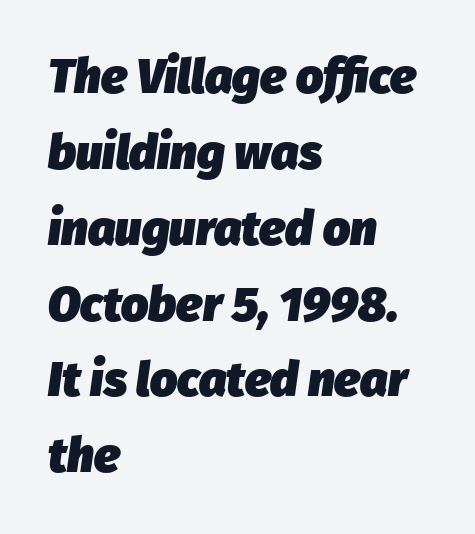
The image shows 48 px heavy type, italic (leaning right); set left-aligned, normal line spacing (1.58x), normal letter spacing, not underlined; low stroke contrast and a medium x-height.
